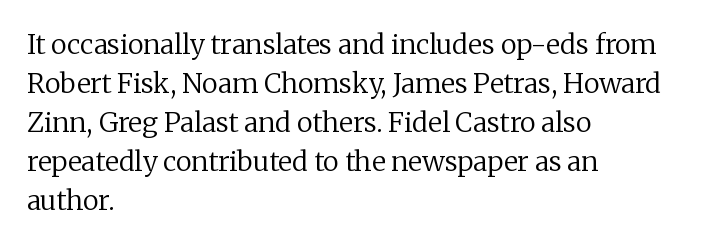
The image shows 27 px text type, upright; set left-aligned, normal line spacing (1.44x), normal letter spacing, not underlined.
